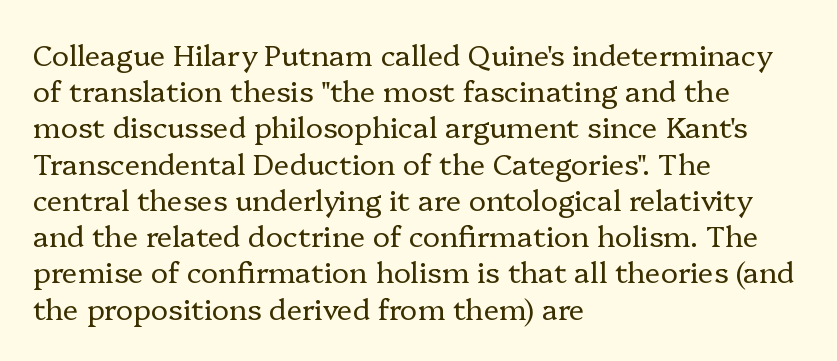
The image shows 29 px regular-weight serif type, upright; set left-aligned, normal line spacing (1.25x), normal letter spacing, not underlined; low stroke contrast and a medium x-height.
